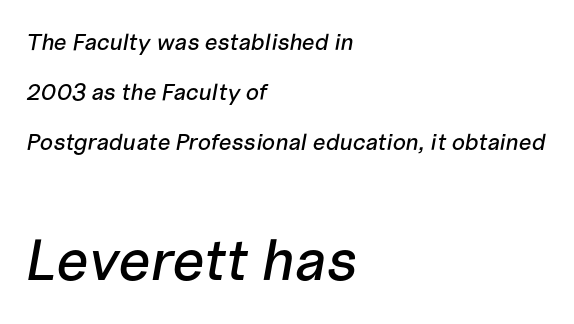
The image shows 58 px text type, italic (leaning right); set left-aligned, loose line spacing (2.17x), normal letter spacing, not underlined; the second (bottom) block is 2.52x larger; low stroke contrast and a medium x-height.
